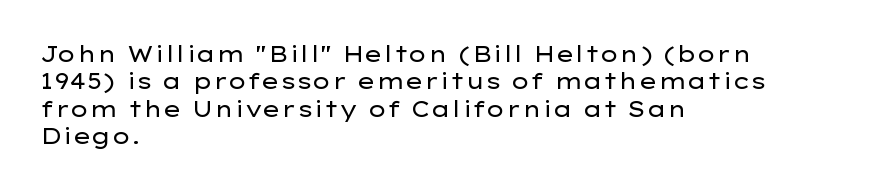
The image shows 22 px text type, upright; set left-aligned, normal line spacing (1.25x), normal letter spacing, not underlined.
